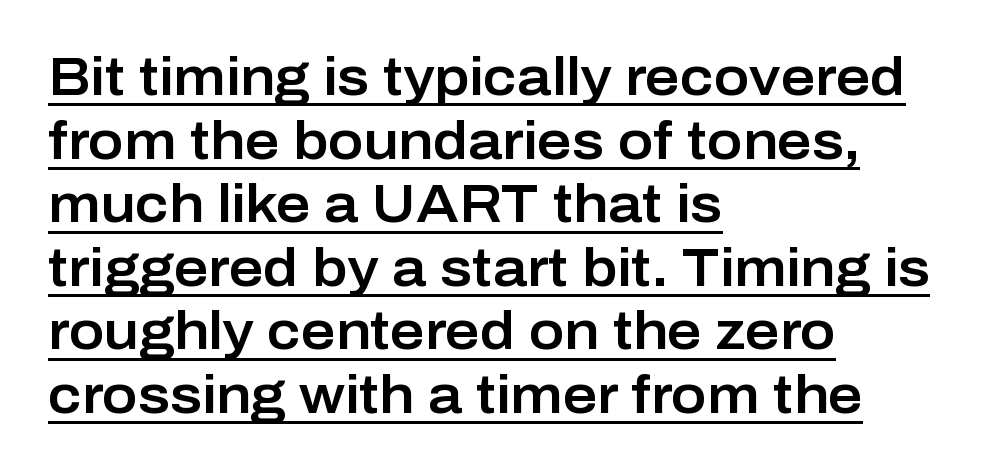
Look at the bottom of the vertical strokes: they stop flat, with no serifs. Upright lettering throughout. Has an underline been added? It has. These lines are rendered in a variable-pitch font.
